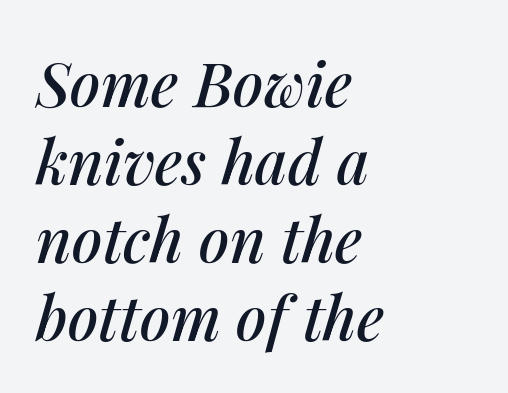
The image shows 61 px text type, italic (leaning right); set left-aligned, normal line spacing (1.28x), normal letter spacing, not underlined; medium stroke contrast and a medium x-height.
